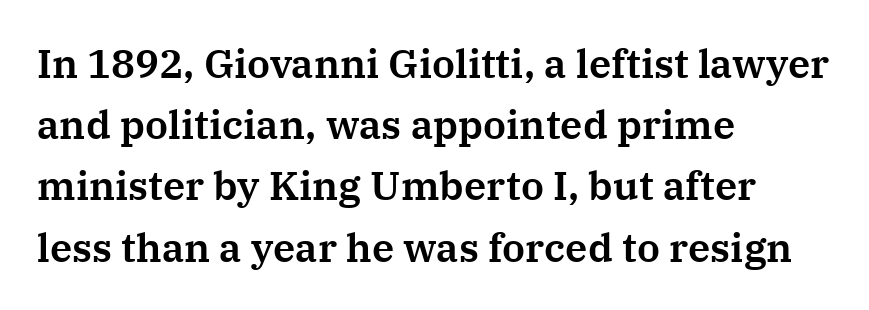
The lettering stays uniformly vertical, giving the passage a roman look. A bare baseline throughout the passage. Students, observe: this is what conventionally led text looks like. A student would call this left alignment; a typographer would say flush left, rag right.
